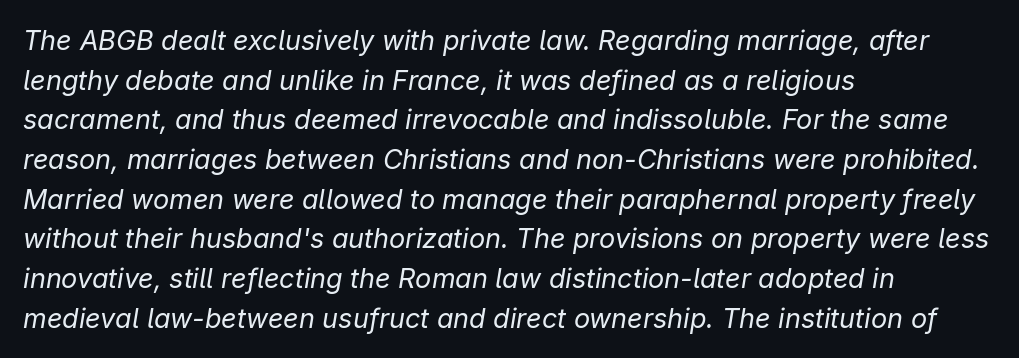
{"italic": "yes", "lean": "right", "slant_degrees": 9, "bold": "no", "underline": "no", "align": "left", "line_spacing": "normal", "line_spacing_ratio": 1.47, "letter_spacing": "normal", "letter_spacing_em": 0.0, "glyph_px": 27}
